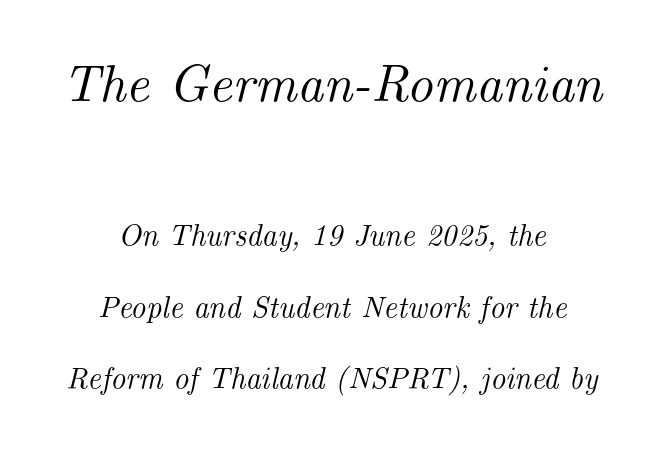
Quick note: interline space is abundant. Plain, unruled lines of type. The passage shown is typeset with a serif family. Alignment: centered.
